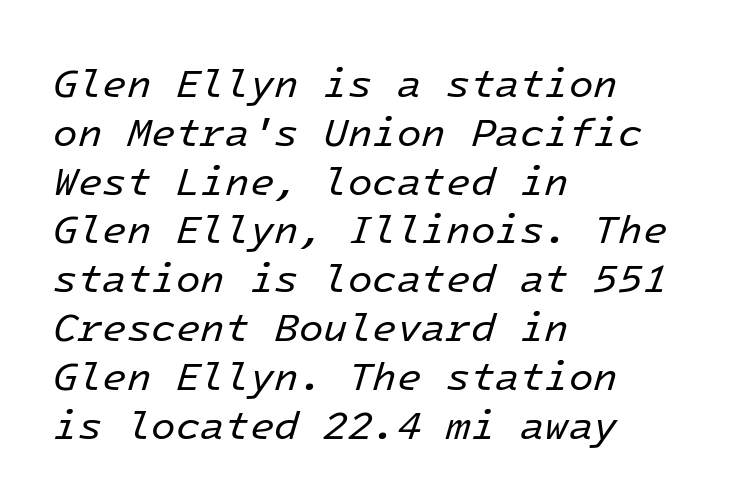
The image shows 40 px regular-weight type, italic (leaning right), monospaced; set left-aligned, line spacing 1.22x, normal letter spacing, not underlined; low stroke contrast and a medium x-height.
